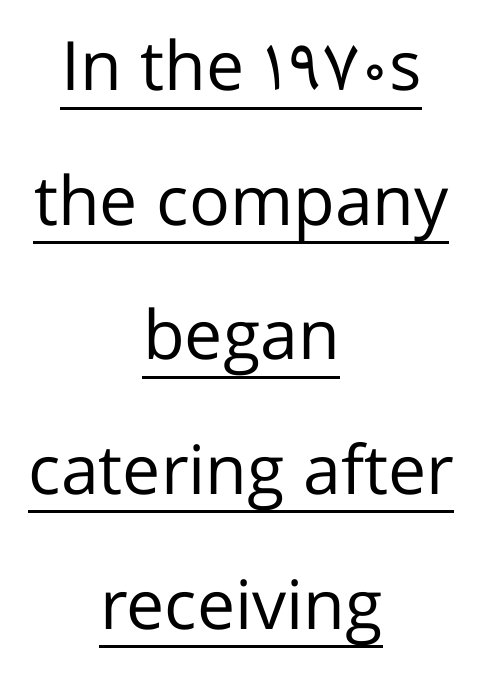
{"serif": "no", "italic": "no", "bold": "no", "weight": "regular", "width": "normal", "stroke_contrast": "low", "x_height": "medium", "monospaced": "no", "underline": "yes", "align": "center", "line_spacing": "loose", "line_spacing_ratio": 1.98, "letter_spacing": "normal", "letter_spacing_em": 0.0, "glyph_px": 68}
